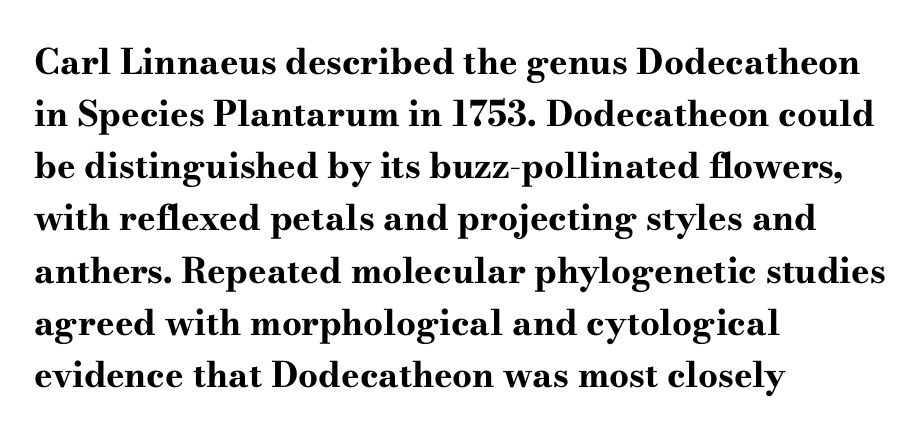
Q: Is the text bold? A: Yes.
Q: Is the text italic (slanted)? A: No, it is upright.
Q: Is the typeface a serif or a sans-serif typeface? A: Serif.
Q: Is the text underlined? A: No.
Q: How is the paragraph aligned? A: Left-aligned.
Q: Is the spacing between letters normal or unusually wide? A: Normal.
Q: Is the spacing between lines tight, normal or loose? A: Normal.
Q: Width (condensed, normal, or wide)? A: Wide.
Q: Stroke contrast? A: High.
Q: x-height? A: Small.
Q: Monospaced? A: No.
